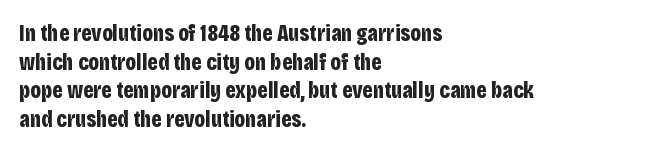
In CSS terms this would be text-align: left. On the weight axis this lands at bold, roughly 700. No word sits above an underline. Regarding leading, the lines here are spaced in the standard way. Quick note: not italic, upright. Glyph-to-glyph distance matches everyday printed text.
